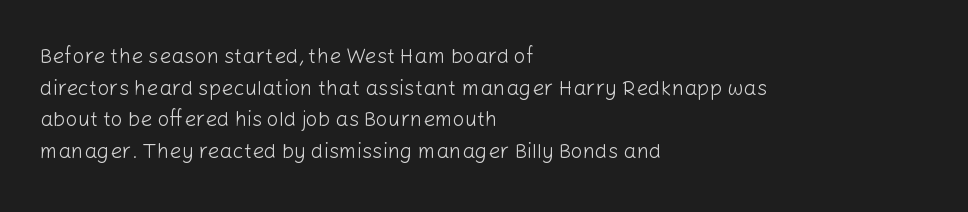
{"italic": "no", "bold": "no", "underline": "no", "align": "left", "line_spacing": "normal", "line_spacing_ratio": 1.51, "letter_spacing": "normal", "letter_spacing_em": 0.0, "glyph_px": 21}
